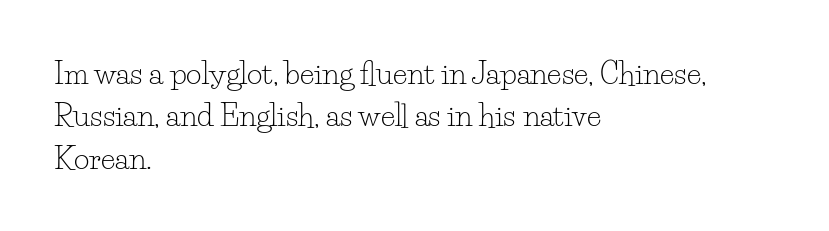
{"serif": "yes", "italic": "no", "bold": "no", "weight": "light", "width": "normal", "stroke_contrast": "low", "x_height": "small", "monospaced": "no", "underline": "no", "align": "left", "line_spacing": "normal", "line_spacing_ratio": 1.41, "letter_spacing": "normal", "letter_spacing_em": 0.0, "glyph_px": 30}
